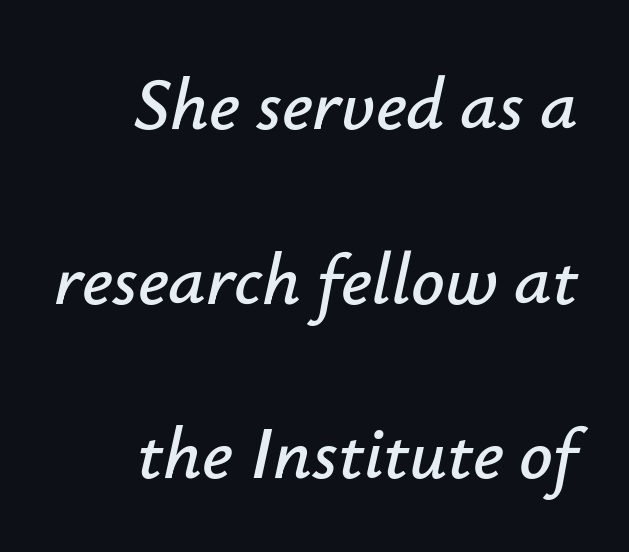
Q: Is the text italic (slanted)? A: Yes, it leans right by about 12 degrees.
Q: Is the text underlined? A: No.
Q: How is the paragraph aligned? A: Right-aligned.
Q: Is the spacing between letters normal or unusually wide? A: Normal.
Q: Is the spacing between lines tight, normal or loose? A: Loose.
Q: Width (condensed, normal, or wide)? A: Normal.
Q: Stroke contrast? A: Low.
Q: x-height? A: Small.
Q: Monospaced? A: No.
